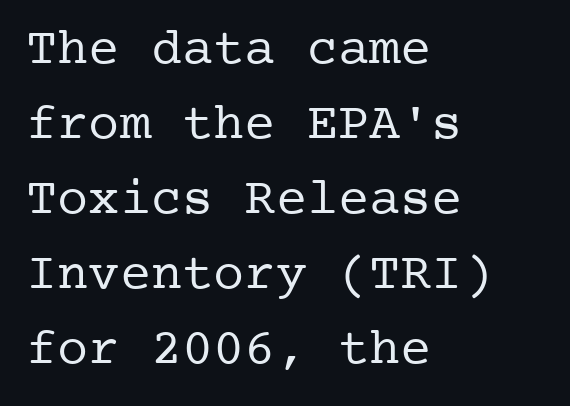
The image shows 52 px regular-weight serif type, upright; set left-aligned, normal line spacing (1.44x), normal letter spacing, not underlined; low stroke contrast and a medium x-height.
